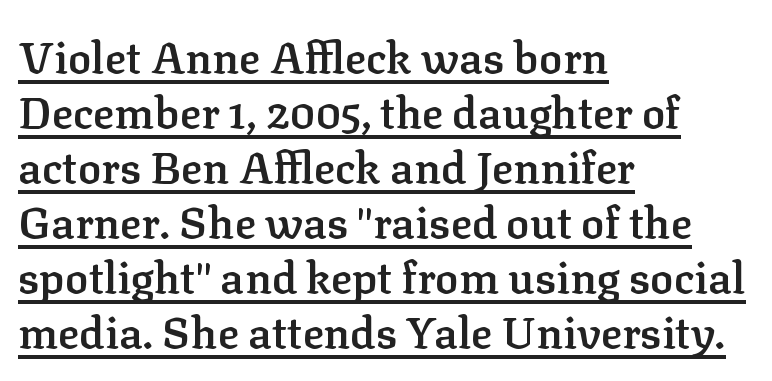
Q: Is the text bold? A: Semi-bold.
Q: Is the text italic (slanted)? A: No, it is upright.
Q: Is the typeface a serif or a sans-serif typeface? A: Serif.
Q: Is the text underlined? A: Yes.
Q: How is the paragraph aligned? A: Left-aligned.
Q: Is the spacing between letters normal or unusually wide? A: Normal.
Q: Is the spacing between lines tight, normal or loose? A: Normal.
Q: Width (condensed, normal, or wide)? A: Normal.
Q: Stroke contrast? A: Low.
Q: x-height? A: Medium.
Q: Monospaced? A: No.
